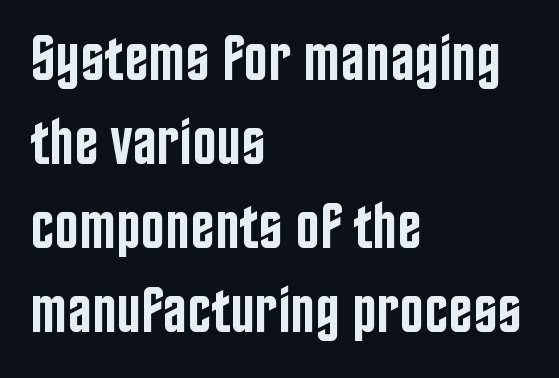
The image shows 65 px semibold, condensed sans-serif type, upright; set left-aligned, normal line spacing (1.29x), normal letter spacing, not underlined; low stroke contrast and a large x-height.
